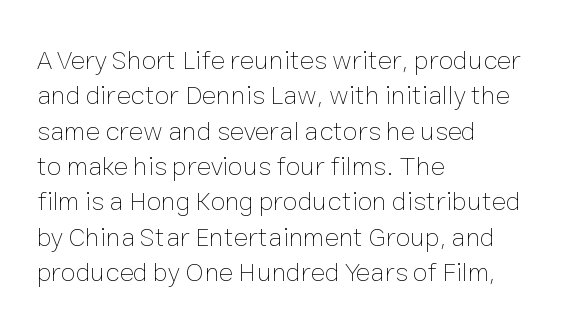
{"italic": "no", "bold": "no", "underline": "no", "align": "left", "line_spacing": "normal", "line_spacing_ratio": 1.31, "letter_spacing": "normal", "letter_spacing_em": 0.0, "glyph_px": 27}
